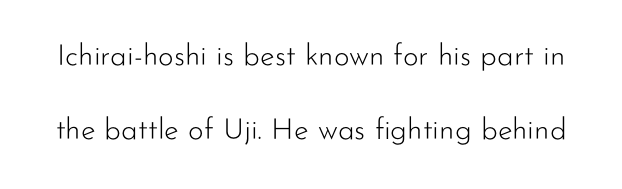
Q: Is the text bold? A: No.
Q: Is the text italic (slanted)? A: No, it is upright.
Q: Is the typeface a serif or a sans-serif typeface? A: Sans-serif.
Q: Is the text underlined? A: No.
Q: Is the spacing between letters normal or unusually wide? A: Normal.
Q: Is the spacing between lines tight, normal or loose? A: Loose.
Q: Width (condensed, normal, or wide)? A: Normal.
Q: Stroke contrast? A: Low.
Q: x-height? A: Small.
Q: Monospaced? A: No.
